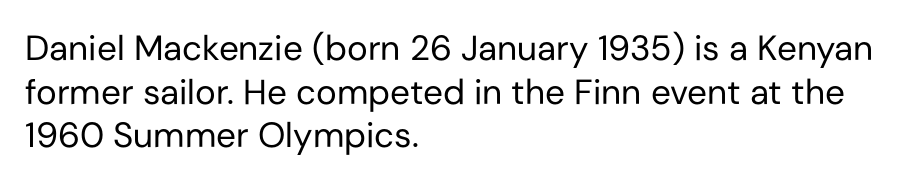
Q: Is the text bold? A: No.
Q: Is the text italic (slanted)? A: No, it is upright.
Q: Is the typeface a serif or a sans-serif typeface? A: Sans-serif.
Q: Is the text underlined? A: No.
Q: How is the paragraph aligned? A: Left-aligned.
Q: Is the spacing between letters normal or unusually wide? A: Normal.
Q: Is the spacing between lines tight, normal or loose? A: Normal.
Q: Width (condensed, normal, or wide)? A: Normal.
Q: Stroke contrast? A: Low.
Q: x-height? A: Medium.
Q: Monospaced? A: No.
